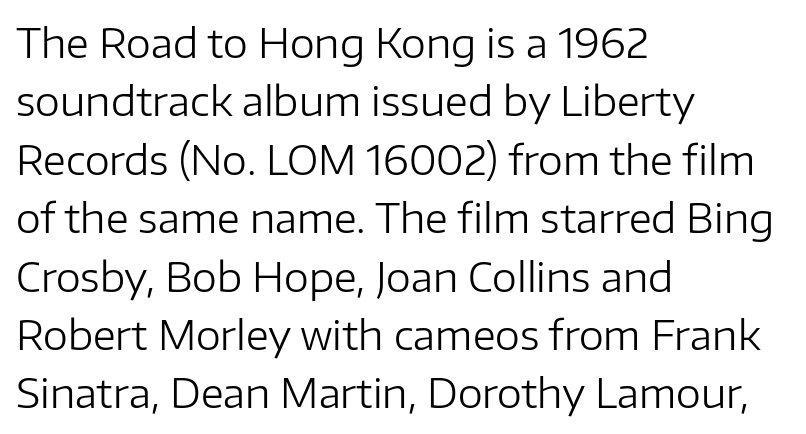
The space between consecutive lines is moderate. The face used here is a sans, in the tradition of grotesques and geometrics. The gap between lines stays unmarked. Teacher's note: observe the even left margin — that is flush-left alignment. Posture: vertical. This sample has the flowing, uneven cadence of proportional lettering.
